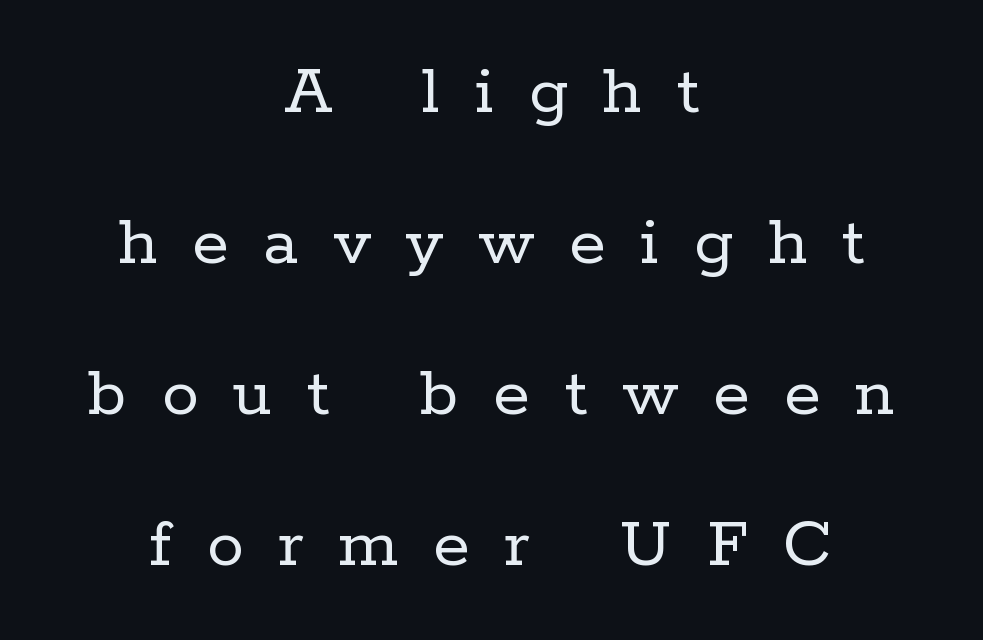
The rendering shows small feet on the letterforms — a serif design. You could only call the tracking loose — the letters float apart. Baseline-to-baseline distance is far greater than the letter height. Words float on clear page, feet unadorned. These glyphs show unthickened strokes, regular width or finer.
